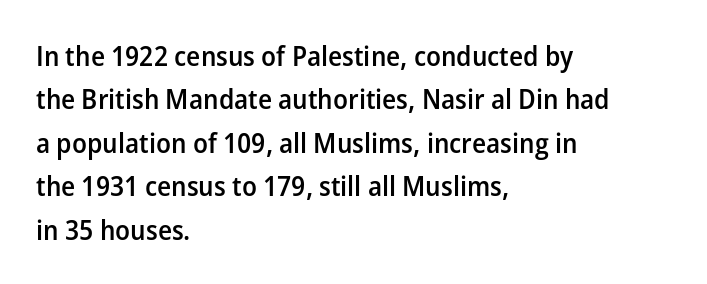
The image shows 28 px semibold sans-serif type, upright; set left-aligned, normal line spacing (1.55x), normal letter spacing, not underlined; low stroke contrast and a medium x-height.
